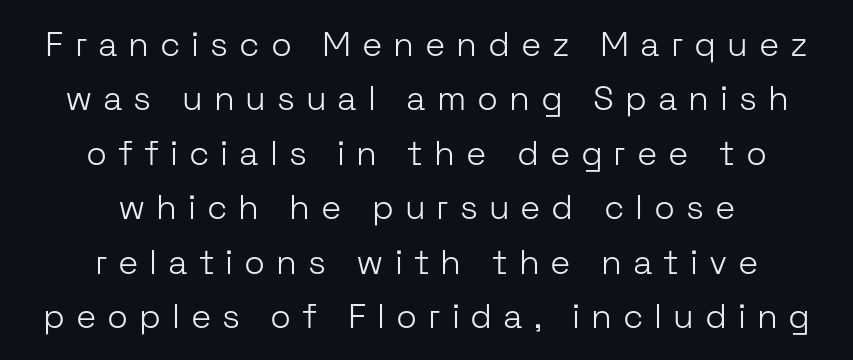
{"serif": "no", "italic": "no", "bold": "no", "weight": "light", "width": "normal", "stroke_contrast": "low", "x_height": "medium", "monospaced": "no", "underline": "no", "align": "center", "line_spacing": "normal", "line_spacing_ratio": 1.6, "letter_spacing": "wide", "letter_spacing_em": 0.32, "glyph_px": 34}
